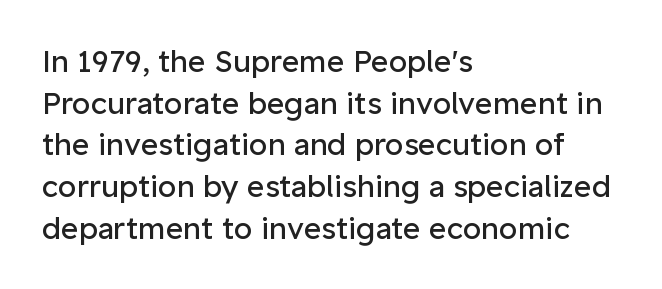
The image shows 30 px regular-weight sans-serif type, upright; set left-aligned, normal line spacing (1.39x), normal letter spacing, not underlined; low stroke contrast and a medium x-height.
